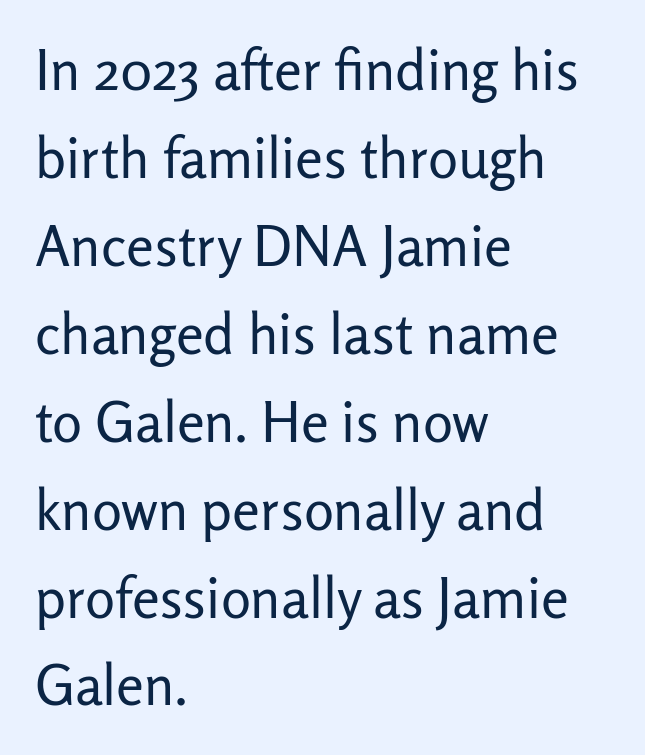
Q: Is the text bold? A: No.
Q: Is the text italic (slanted)? A: No, it is upright.
Q: Is the typeface a serif or a sans-serif typeface? A: Sans-serif.
Q: Is the text underlined? A: No.
Q: How is the paragraph aligned? A: Left-aligned.
Q: Is the spacing between letters normal or unusually wide? A: Normal.
Q: Is the spacing between lines tight, normal or loose? A: Normal.
Q: Width (condensed, normal, or wide)? A: Normal.
Q: Stroke contrast? A: Low.
Q: x-height? A: Medium.
Q: Monospaced? A: No.
